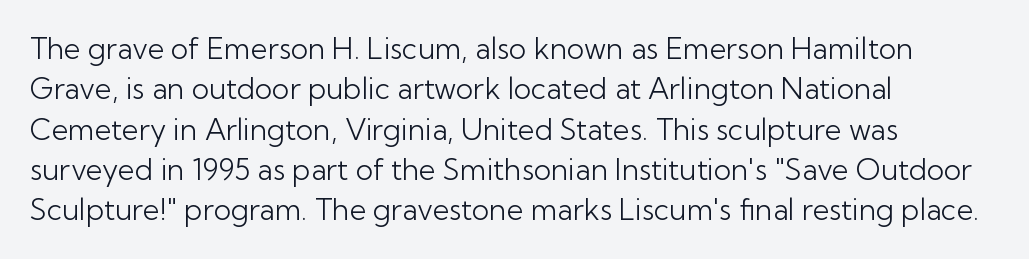
The font is comparable to plain body text, perhaps lighter. Tracking here is standard; glyphs follow each other at the usual distance. Nobody drew a line under any word here. Does the lettering tilt? It doesn't — this is upright. Notice how descenders clear the ascenders below comfortably — that's standard leading. Note the varied advance widths — an 'i' is clearly narrower than an 'm'.
